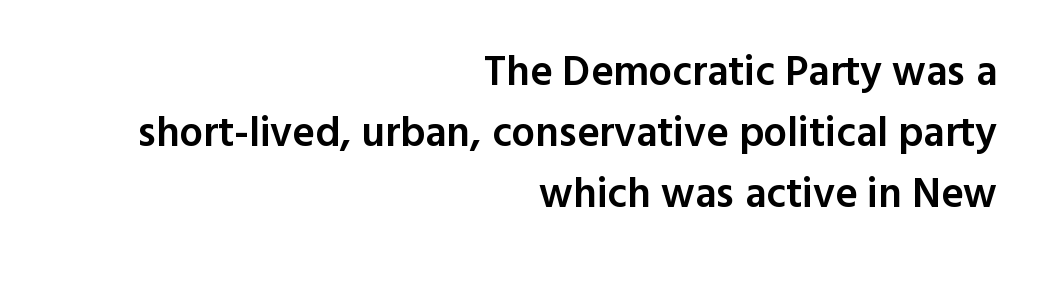
How would I describe the line gaps? Plain and ordinary. No extra tracking has been applied to these lines. If you drew a ruler down the right edge, every line would touch it. The rendering uses natural spacing where letterforms have individual widths.
